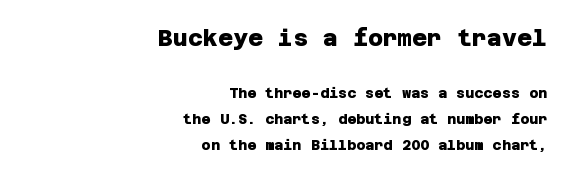
The earlier block is typeset at a bigger size than the later block. The tracking reads as untouched default to a designer's eye. Chunky letters — that's bold for sure. Quick note: underline off. The paragraph has a hard right edge and a soft left edge.
